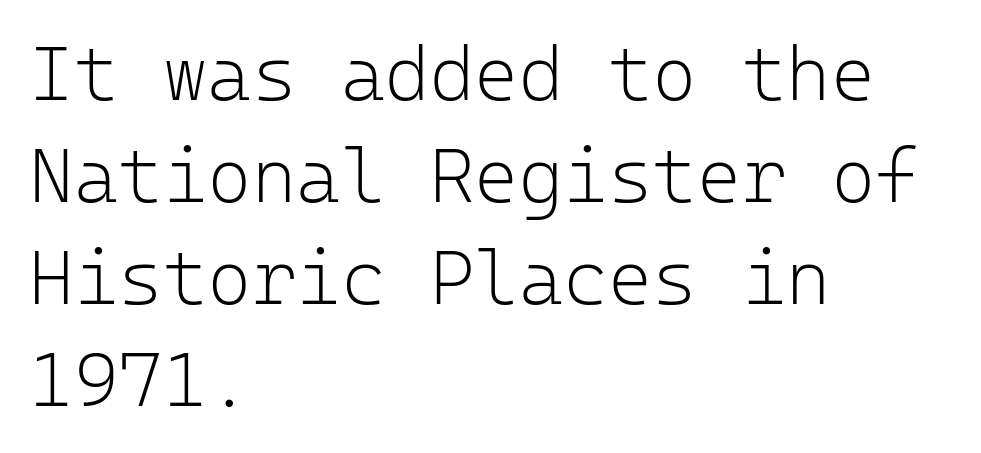
Underlining? Definitely not there. The letters march in equal steps, a hallmark of fixed-pitch type. Horizontal bands of white between lines are of average thickness. The passage shown has conventional tracking throughout.
